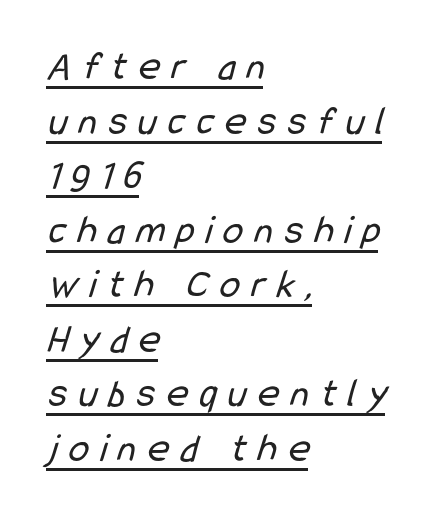
{"serif": "no", "bold": "no", "weight": "regular", "width": "condensed", "stroke_contrast": "low", "x_height": "medium", "monospaced": "no", "underline": "yes", "align": "left", "line_spacing": "normal", "line_spacing_ratio": 1.33, "letter_spacing": "wide", "letter_spacing_em": 0.28, "glyph_px": 41}
